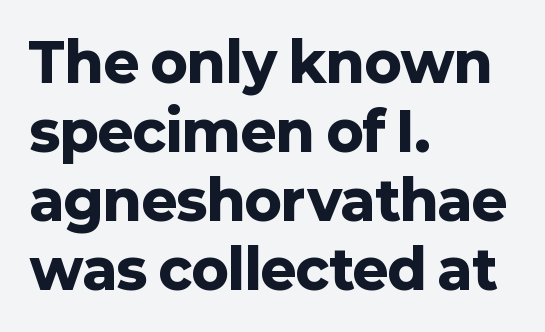
Descenders hang freely into open space. Notice how thick the strokes are: this is what a full bold looks like. Alignment: flush left. The glyphs in this specimen are sans serif.
